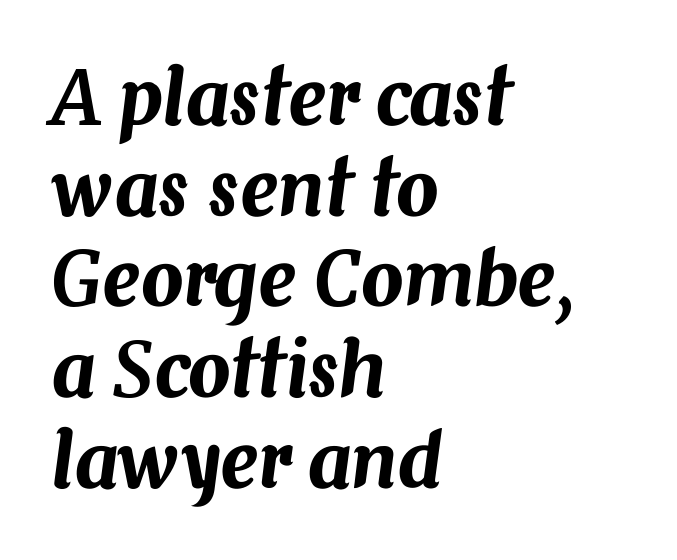
Q: Is the text italic (slanted)? A: Yes, it leans right by about 7 degrees.
Q: Is the text underlined? A: No.
Q: How is the paragraph aligned? A: Left-aligned.
Q: Is the spacing between letters normal or unusually wide? A: Normal.
Q: Width (condensed, normal, or wide)? A: Normal.
Q: Stroke contrast? A: Medium.
Q: x-height? A: Medium.
Q: Monospaced? A: No.
